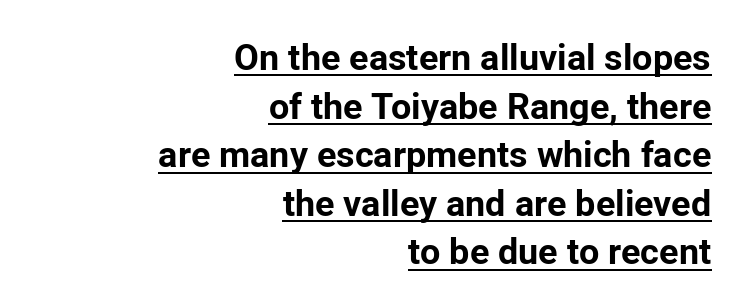
The image shows 36 px bold sans-serif type, upright; set right-aligned, normal line spacing (1.35x), normal letter spacing, underlined; low stroke contrast and a medium x-height.
